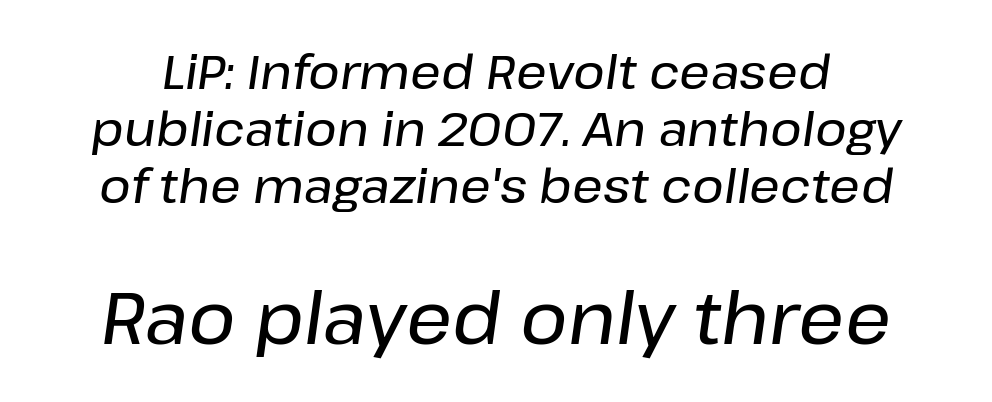
The image shows 72 px text type, italic (leaning right); set line spacing 1.19x, normal letter spacing, not underlined; the second (bottom) block is 1.5x larger; low stroke contrast and a medium x-height.
